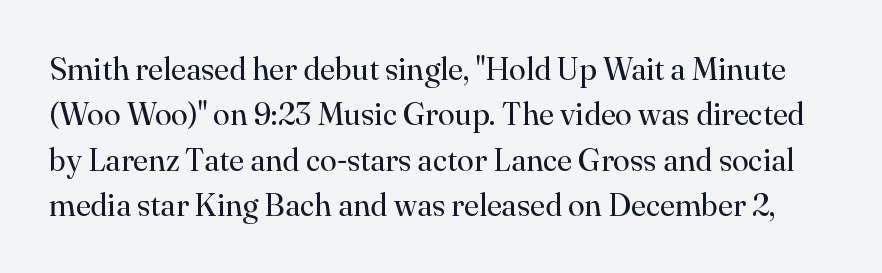
Q: Is the text bold? A: No.
Q: Is the text italic (slanted)? A: No, it is upright.
Q: Is the typeface a serif or a sans-serif typeface? A: Serif.
Q: Is the text underlined? A: No.
Q: Is the spacing between letters normal or unusually wide? A: Normal.
Q: Is the spacing between lines tight, normal or loose? A: Normal.
Q: Width (condensed, normal, or wide)? A: Normal.
Q: Stroke contrast? A: High.
Q: x-height? A: Small.
Q: Monospaced? A: No.
